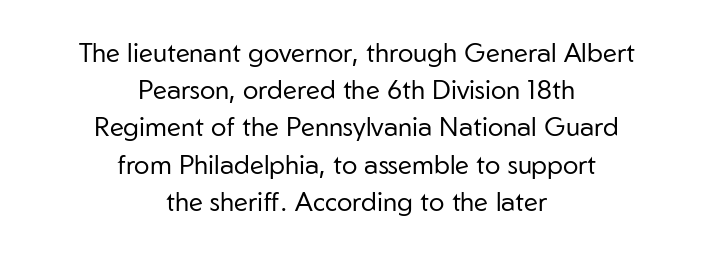
{"italic": "no", "bold": "no", "underline": "no", "align": "center", "line_spacing": "normal", "line_spacing_ratio": 1.43, "letter_spacing": "normal", "letter_spacing_em": 0.0, "glyph_px": 26}
